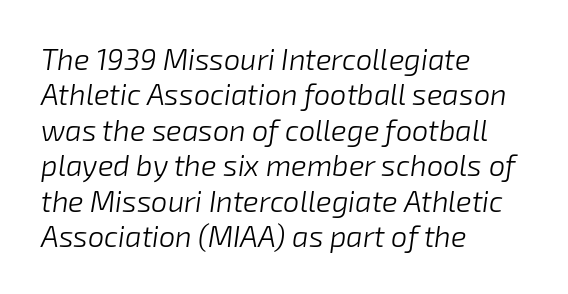
Every character sits at an angle, as italics do. You could not count columns in this text — the font is proportionally spaced. The paragraph shown leans on its left margin. The letters look calm and open, with moderate or lighter stems. Inter-character spacing is left at the font's built-in metrics. Letters rest on an invisible, unmarked baseline.
